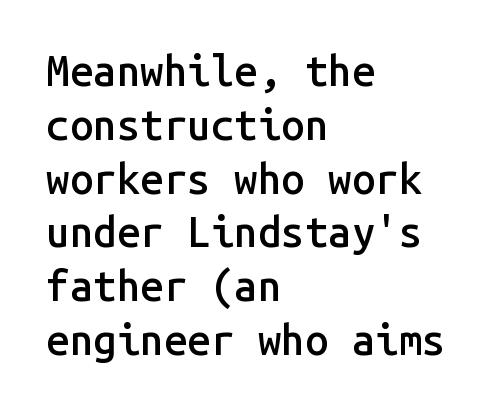
Q: Is the text bold? A: Semi-bold.
Q: Is the text italic (slanted)? A: No, it is upright.
Q: Is the typeface a serif or a sans-serif typeface? A: Sans-serif.
Q: Is the text underlined? A: No.
Q: How is the paragraph aligned? A: Left-aligned.
Q: Is the spacing between letters normal or unusually wide? A: Normal.
Q: Is the spacing between lines tight, normal or loose? A: Normal.
Q: Width (condensed, normal, or wide)? A: Normal.
Q: Stroke contrast? A: Low.
Q: x-height? A: Medium.
Q: Monospaced? A: Yes.
